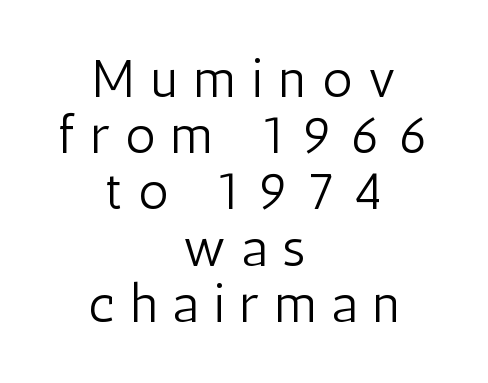
The image shows 53 px light, condensed sans-serif type, upright; set centered, tight line spacing (1.06x), unusually wide letter spacing (+0.3 em), not underlined; low stroke contrast and a medium x-height.
